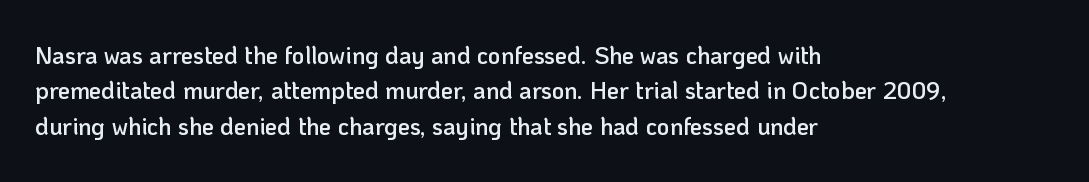
Q: Is the text bold? A: Semi-bold.
Q: Is the text italic (slanted)? A: No, it is upright.
Q: Is the text underlined? A: No.
Q: How is the paragraph aligned? A: Left-aligned.
Q: Is the spacing between letters normal or unusually wide? A: Normal.
Q: Is the spacing between lines tight, normal or loose? A: Normal.
